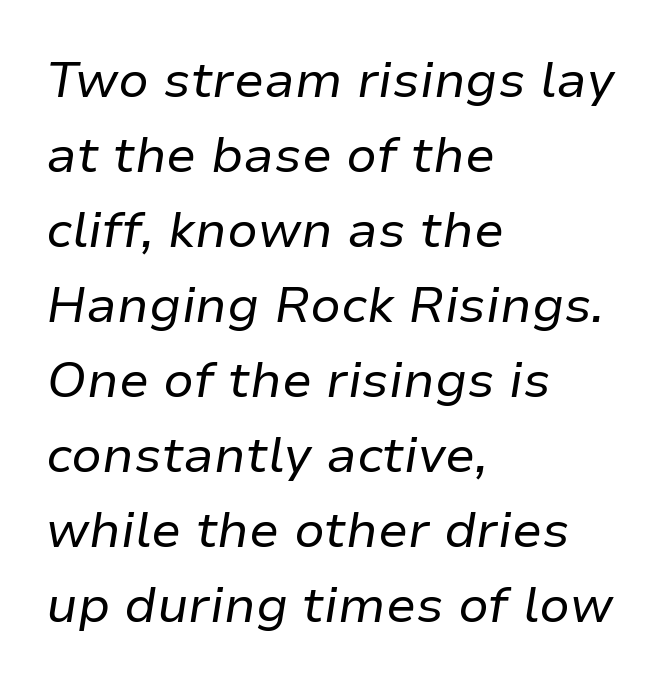
{"italic": "yes", "lean": "right", "slant_degrees": 9, "bold": "no", "weight": "regular", "width": "normal", "stroke_contrast": "low", "x_height": "medium", "monospaced": "no", "underline": "no", "align": "left", "line_spacing": "normal", "line_spacing_ratio": 1.5, "letter_spacing": "normal", "letter_spacing_em": 0.0, "glyph_px": 50}
